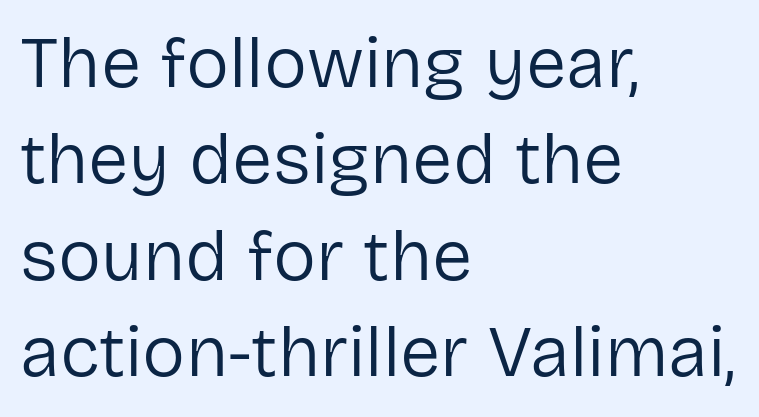
The image shows 72 px regular-weight sans-serif type, upright; set left-aligned, normal line spacing (1.34x), normal letter spacing, not underlined; low stroke contrast and a medium x-height.
